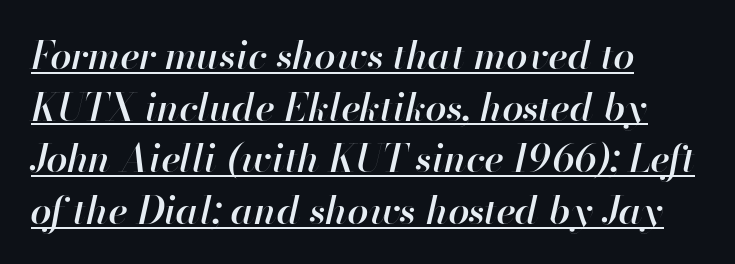
Q: Is the text bold? A: Semi-bold.
Q: Is the text italic (slanted)? A: Yes, it leans right by about 13 degrees.
Q: Is the text underlined? A: Yes.
Q: How is the paragraph aligned? A: Left-aligned.
Q: Is the spacing between letters normal or unusually wide? A: Normal.
Q: Is the spacing between lines tight, normal or loose? A: Normal.
Q: Width (condensed, normal, or wide)? A: Normal.
Q: Stroke contrast? A: High.
Q: x-height? A: Small.
Q: Monospaced? A: No.
